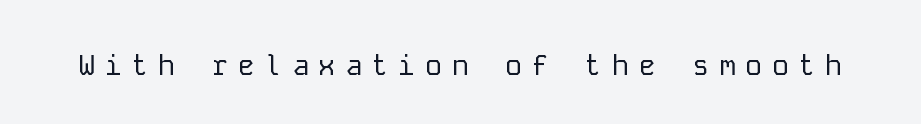
The cut favours lightness, reaching ordinary text weight at its darkest. Looks like terminal output: every glyph gets an equal slot. A bare baseline throughout the passage. Unlike italic type, these characters show no tilt at all.
